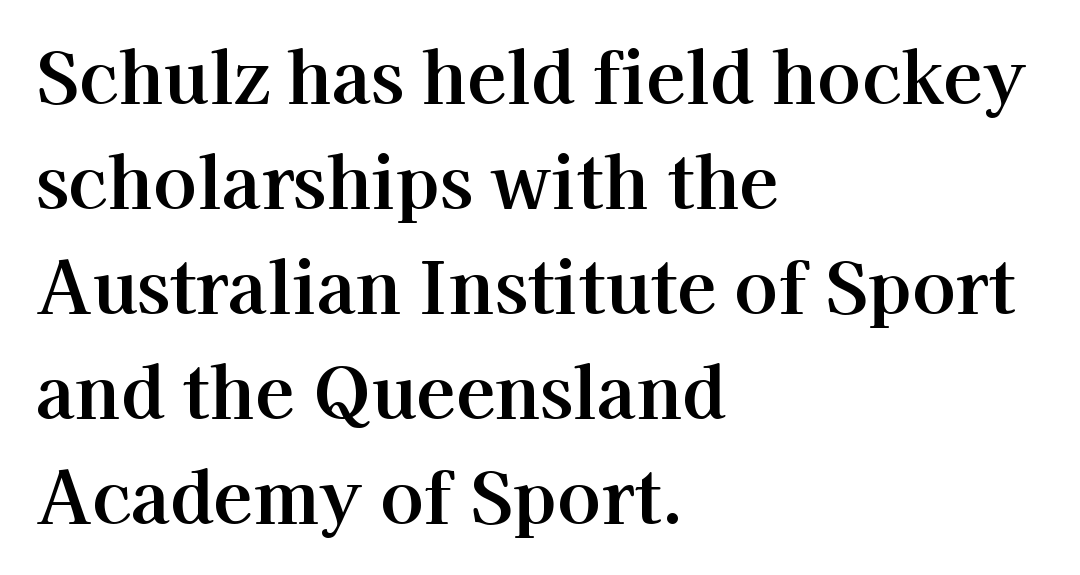
Posture: vertical. The line texture is even and compact thanks to regular tracking. This sample has the flowing, uneven cadence of proportional lettering. Horizontal bands of white between lines are of average thickness. The typesetter chose a ragged-right arrangement here.
